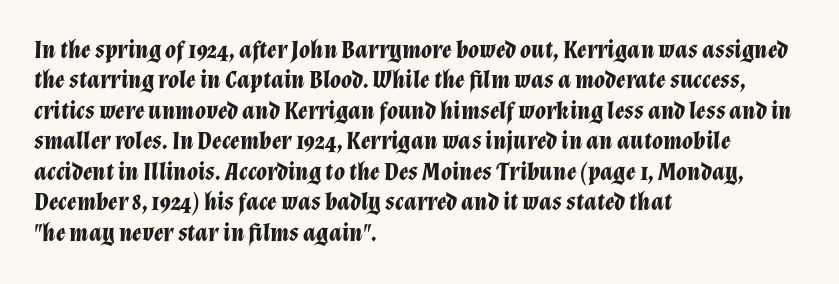
{"italic": "yes", "lean": "right", "slant_degrees": 12, "bold": "yes", "underline": "no", "align": "left", "line_spacing_ratio": 1.22, "letter_spacing": "normal", "letter_spacing_em": 0.0, "glyph_px": 25}
